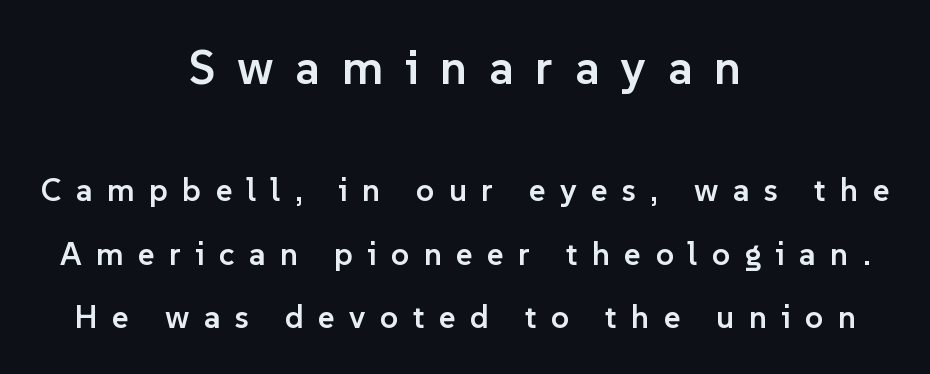
{"serif": "no", "italic": "no", "bold": "semi", "weight": "semibold", "width": "normal", "stroke_contrast": "low", "x_height": "medium", "monospaced": "no", "underline": "no", "align": "center", "line_spacing": "loose", "line_spacing_ratio": 1.98, "letter_spacing": "wide", "letter_spacing_em": 0.45, "larger_block": "first", "size_ratio": 1.5, "glyph_px": 48}
